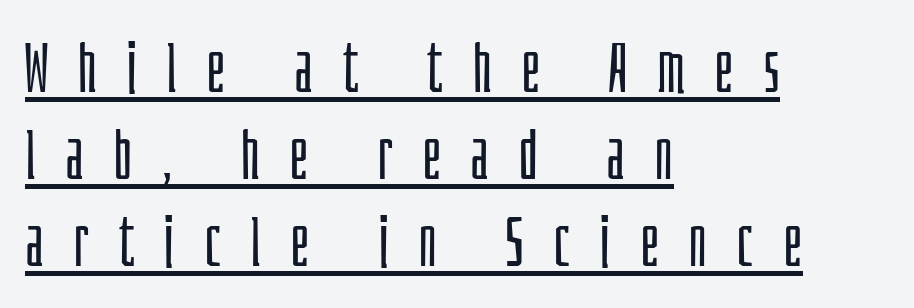
{"serif": "no", "italic": "no", "bold": "no", "weight": "light", "width": "condensed", "stroke_contrast": "low", "x_height": "large", "monospaced": "no", "underline": "yes", "align": "left", "line_spacing": "normal", "line_spacing_ratio": 1.26, "letter_spacing": "wide", "letter_spacing_em": 0.42, "glyph_px": 69}
